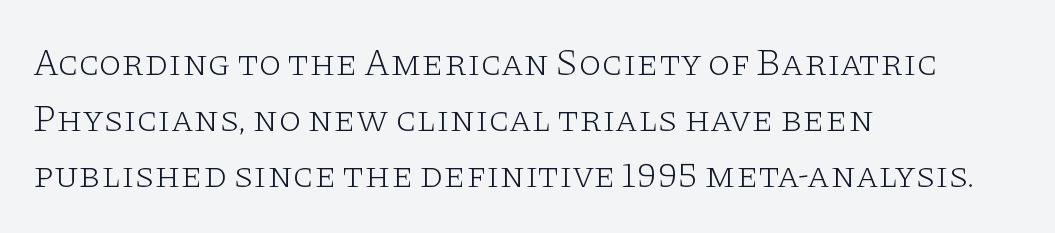
The image shows 37 px light, wide serif type, upright; set left-aligned, normal line spacing (1.52x), normal letter spacing, not underlined; low stroke contrast and a large x-height.
